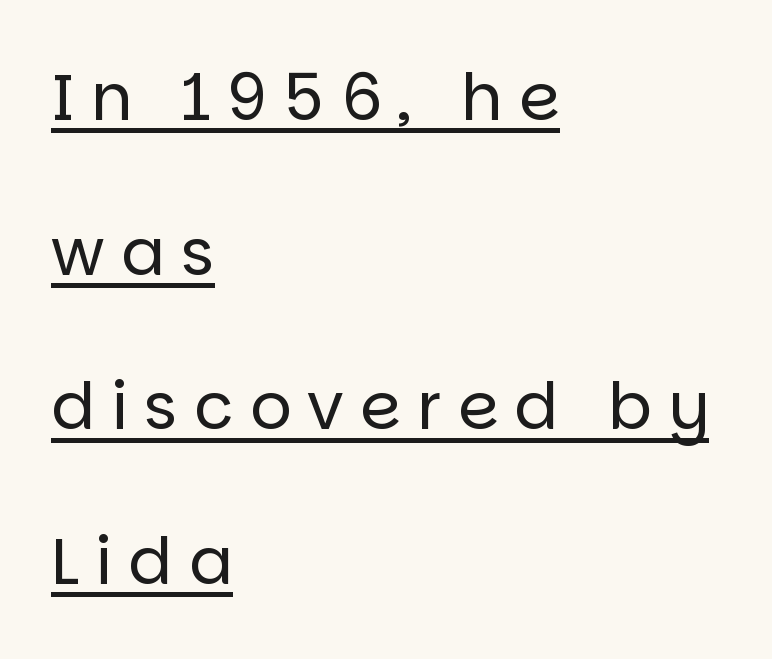
The passage shown is typed in a proportional face where columns would drift. Is this a sans? Yes — the strokes have no serifs. The passage shown has open, widely tracked lettering throughout. The passage shown is underscored from start to finish. Line starts are locked; line ends wander. Designer's note — italics off, roman on.
